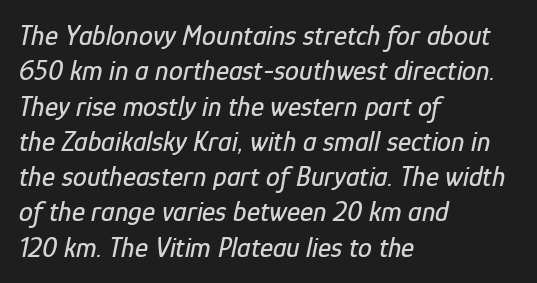
In terms of posture, this sample is oblique. Baseline-to-baseline distance is the conventional proportion of letter height. The type is set solid horizontally, with unmodified tracking. These lines are set flush left with a ragged right edge. Proportional: the letters do not fall into vertical columns.
